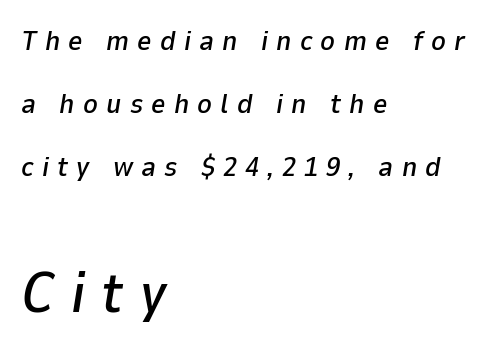
Underlining? Definitely not there. This sample is left-justified, so line endings fall wherever the words run out. Each letter keeps its own natural width here, so spacing adapts to shape. Italic: yes, the glyphs are oblique.
